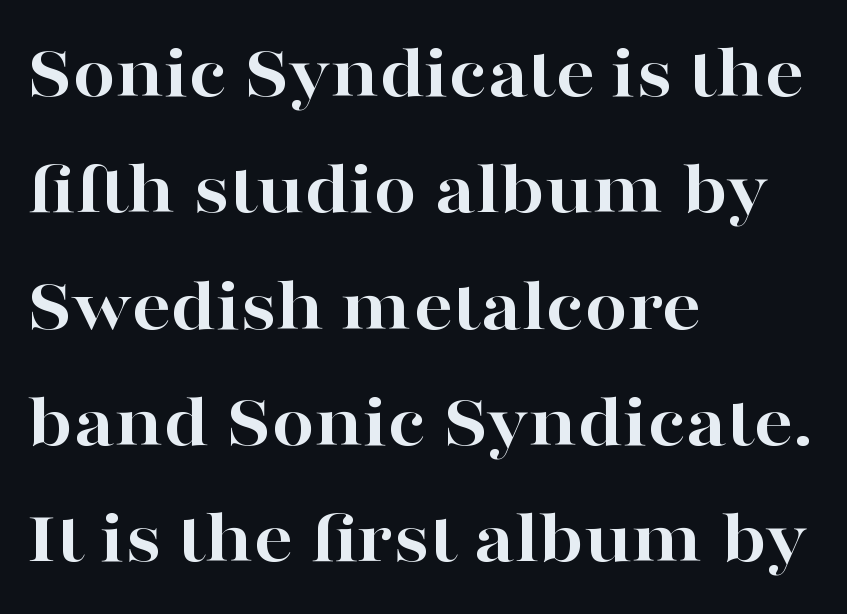
This is serif lettering, the kind often seen in printed books. This sample has the flowing, uneven cadence of proportional lettering. The rows are spaced the way most documents space them. You'd pick this weight for a headline — it's a proper bold. Compared with typical body copy, the letter spacing here is the same. The strip under each line holds only bare page.
